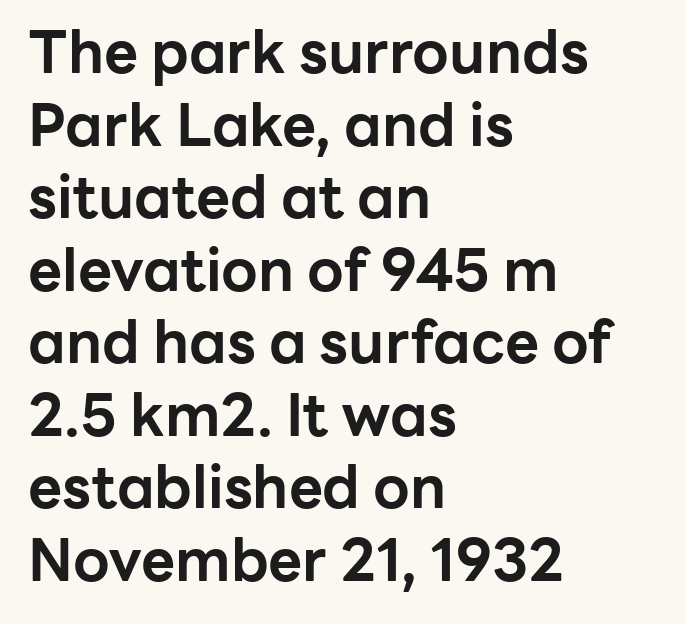
The image shows 59 px bold sans-serif type, upright; set left-aligned, line spacing 1.23x, normal letter spacing, not underlined; low stroke contrast and a medium x-height.
